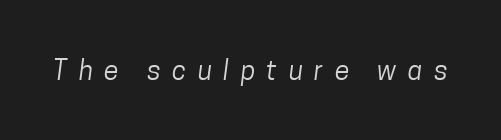
{"bold": "no", "underline": "no", "letter_spacing": "wide", "letter_spacing_em": 0.42, "glyph_px": 27}
